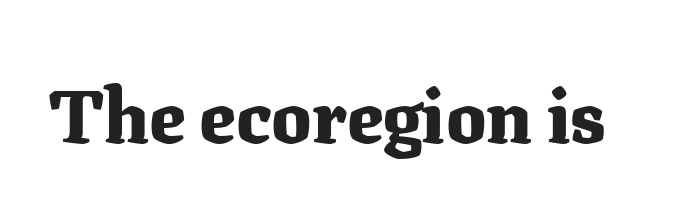
{"serif": "yes", "italic": "no", "bold": "yes", "weight": "heavy", "width": "normal", "stroke_contrast": "medium", "x_height": "medium", "monospaced": "no", "underline": "no", "letter_spacing": "normal", "letter_spacing_em": 0.0, "glyph_px": 75}
